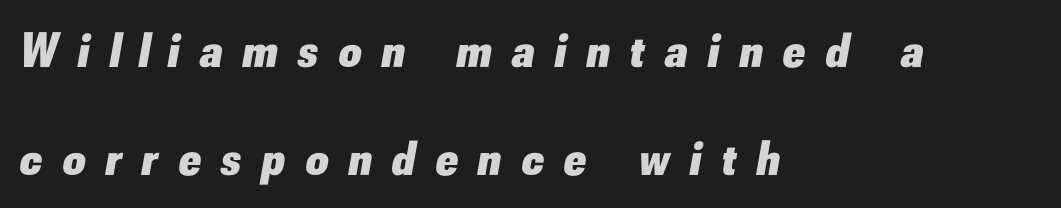
Looks like regular typesetting: each glyph gets only the width it needs. Thick stems and heavy bowls — unmistakably bold. This sample trades compactness for vertical openness between lines. The lines in this sample share a left origin and differ only in where they stop. Nobody drew a line under any word here. Spacing between characters has been opened up far beyond the box default.
